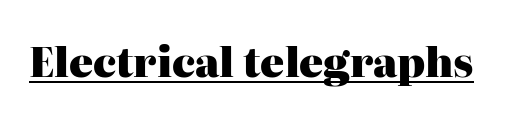
Q: Is the text bold? A: Yes.
Q: Is the text italic (slanted)? A: No, it is upright.
Q: Is the typeface a serif or a sans-serif typeface? A: Serif.
Q: Is the text underlined? A: Yes.
Q: Is the spacing between letters normal or unusually wide? A: Normal.
Q: Width (condensed, normal, or wide)? A: Normal.
Q: Stroke contrast? A: High.
Q: x-height? A: Medium.
Q: Monospaced? A: No.
